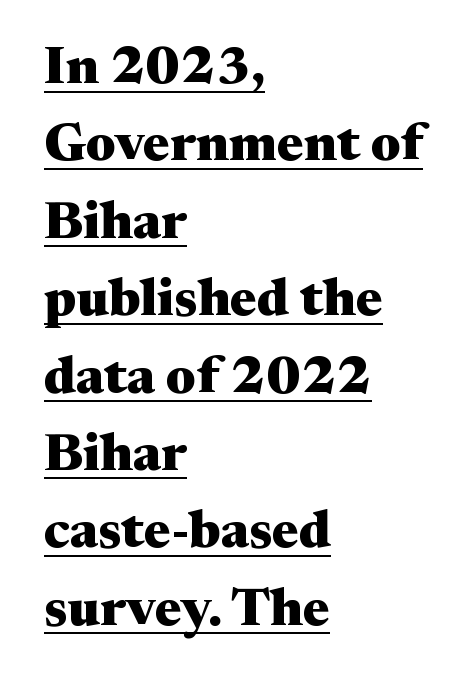
The image shows 53 px heavy, wide serif type, upright; set left-aligned, normal line spacing (1.46x), normal letter spacing, underlined; medium stroke contrast and a medium x-height.
